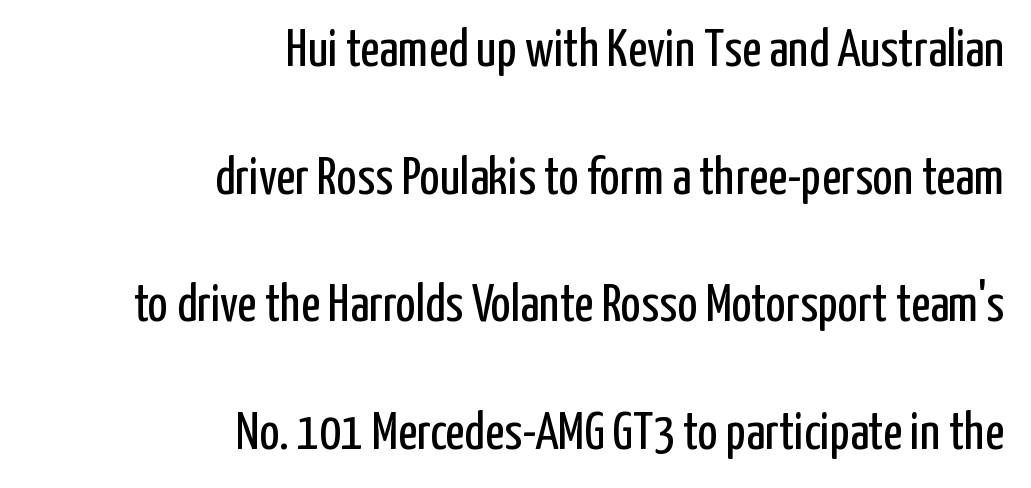
{"serif": "no", "italic": "no", "bold": "no", "weight": "regular", "width": "condensed", "stroke_contrast": "low", "x_height": "medium", "monospaced": "no", "underline": "no", "align": "right", "line_spacing": "loose", "line_spacing_ratio": 2.41, "letter_spacing": "normal", "letter_spacing_em": 0.0, "glyph_px": 53}
